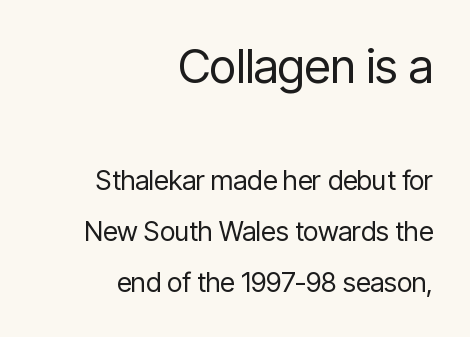
Is the block centered? No — it sits flush against the right margin. The font sits on the lighter half of the weight spectrum, regular included. Here the glyphs are tracked normally, forming tight word shapes. Nobody drew a line under any word here. A typesetter would call this proportional, since set widths differ per character. The earlier block is typeset at a bigger size than the later block.
